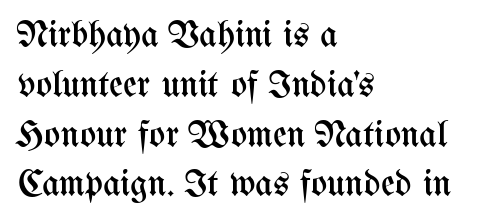
{"italic": "no", "bold": "no", "weight": "regular", "width": "condensed", "stroke_contrast": "medium", "x_height": "medium", "monospaced": "no", "underline": "no", "align": "left", "line_spacing": "normal", "line_spacing_ratio": 1.31, "letter_spacing": "normal", "letter_spacing_em": 0.0, "glyph_px": 38}
